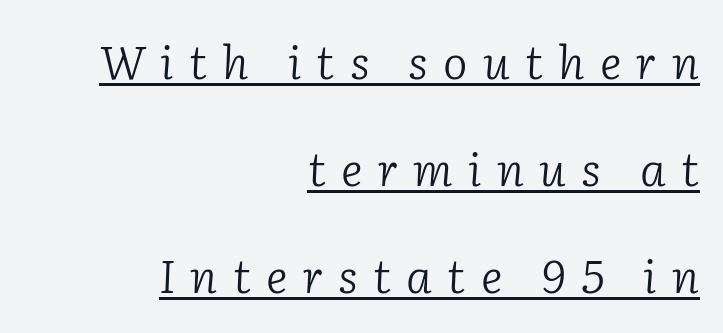
You can tell it's italic because the verticals aren't actually vertical. Here the designer chose a conventional face with non-uniform glyph widths. Quick note: underline on. Vertical spacing — loose.
